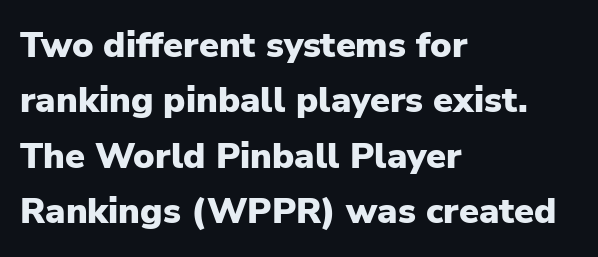
Q: Is the text bold? A: Yes.
Q: Is the text italic (slanted)? A: No, it is upright.
Q: Is the typeface a serif or a sans-serif typeface? A: Sans-serif.
Q: Is the text underlined? A: No.
Q: How is the paragraph aligned? A: Left-aligned.
Q: Is the spacing between letters normal or unusually wide? A: Normal.
Q: Is the spacing between lines tight, normal or loose? A: Normal.
Q: Width (condensed, normal, or wide)? A: Normal.
Q: Stroke contrast? A: Low.
Q: x-height? A: Medium.
Q: Monospaced? A: No.
